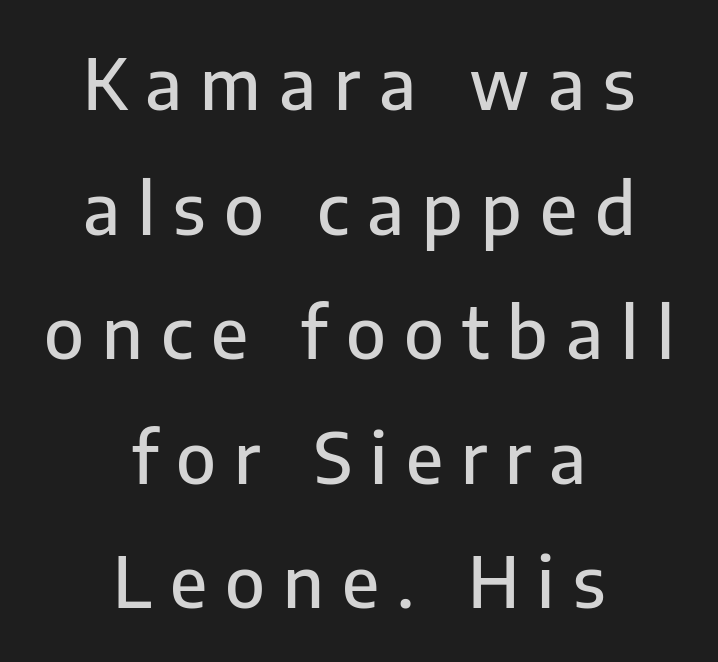
{"serif": "no", "italic": "no", "width": "normal", "stroke_contrast": "low", "x_height": "medium", "monospaced": "no", "underline": "no", "align": "center", "line_spacing_ratio": 1.78, "letter_spacing": "wide", "letter_spacing_em": 0.26, "glyph_px": 70}
